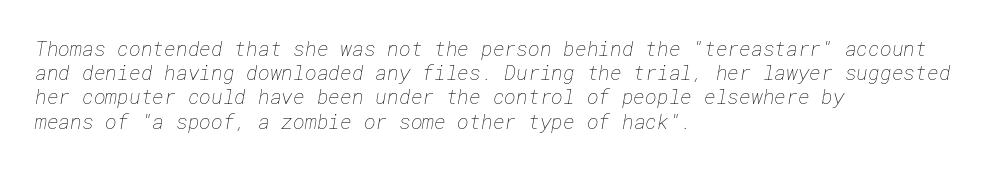
{"bold": "no", "underline": "no", "align": "left", "line_spacing_ratio": 1.21, "letter_spacing": "normal", "letter_spacing_em": 0.0, "glyph_px": 20}
